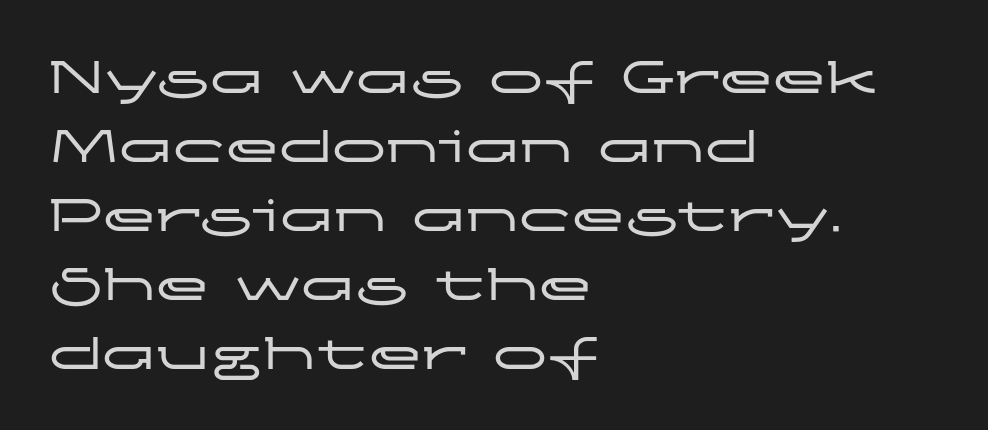
The image shows 54 px wide sans-serif type, upright; set left-aligned, normal line spacing (1.28x), normal letter spacing, not underlined; low stroke contrast and a medium x-height.
